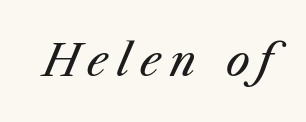
{"italic": "yes", "lean": "right", "slant_degrees": 23, "bold": "no", "weight": "regular", "width": "normal", "stroke_contrast": "medium", "x_height": "medium", "monospaced": "no", "underline": "no", "letter_spacing": "wide", "letter_spacing_em": 0.21, "glyph_px": 43}
